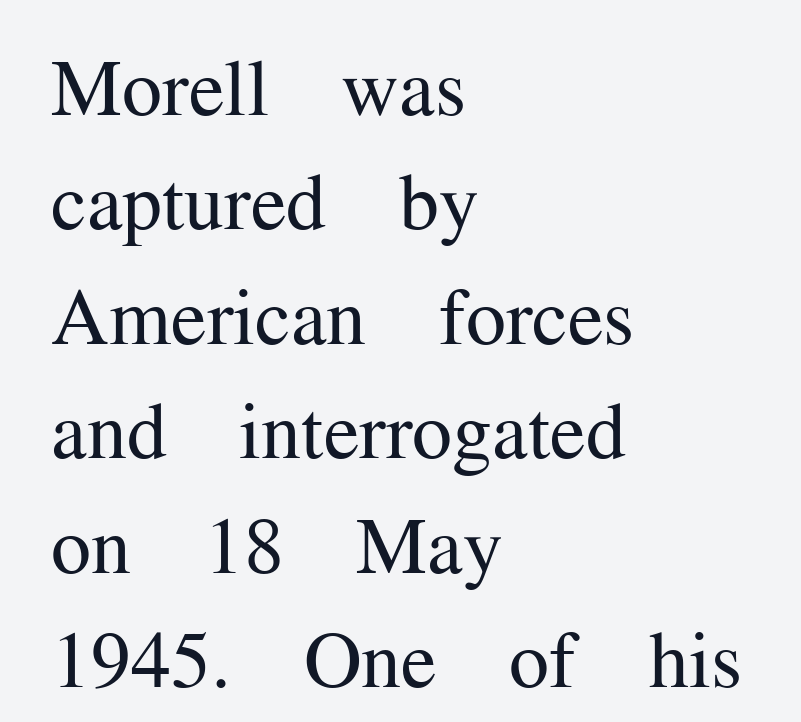
{"serif": "yes", "italic": "no", "bold": "no", "weight": "regular", "width": "normal", "stroke_contrast": "medium", "x_height": "medium", "monospaced": "no", "underline": "no", "align": "left", "line_spacing": "normal", "line_spacing_ratio": 1.43, "letter_spacing": "normal", "letter_spacing_em": 0.0, "glyph_px": 80}
